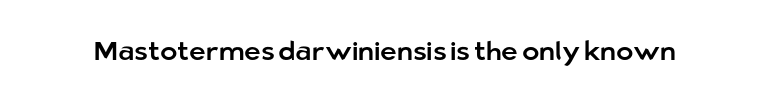
Q: Is the text italic (slanted)? A: No, it is upright.
Q: Is the text underlined? A: No.
Q: Is the spacing between letters normal or unusually wide? A: Normal.
